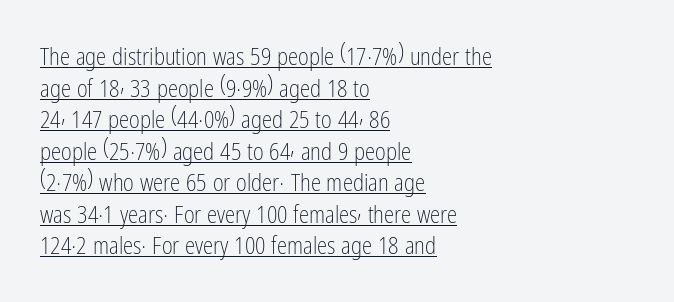
A roman cut, with each character standing at attention. Leading: standard. A continuous stroke trails under the words, as in a hyperlink. Between one letter and the next there's only the usual sliver of space. The characters are drawn with everyday or finer stroke widths. Left-aligned paragraph, ragged on the right.
